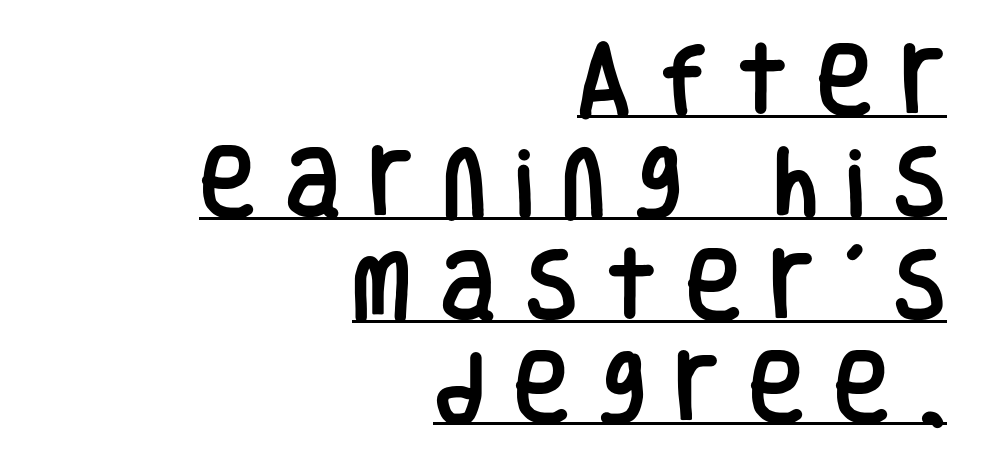
Q: Is the text italic (slanted)? A: No, it is upright.
Q: Is the typeface a serif or a sans-serif typeface? A: Sans-serif.
Q: Is the text underlined? A: Yes.
Q: How is the paragraph aligned? A: Right-aligned.
Q: Is the spacing between letters normal or unusually wide? A: Unusually wide.
Q: Is the spacing between lines tight, normal or loose? A: Normal.
Q: Width (condensed, normal, or wide)? A: Condensed.
Q: Stroke contrast? A: Low.
Q: x-height? A: Large.
Q: Monospaced? A: No.
